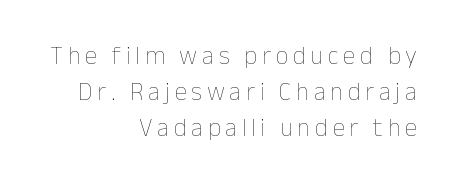
Q: Is the text bold? A: No.
Q: Is the text italic (slanted)? A: No, it is upright.
Q: Is the text underlined? A: No.
Q: How is the paragraph aligned? A: Right-aligned.
Q: Is the spacing between lines tight, normal or loose? A: Normal.
